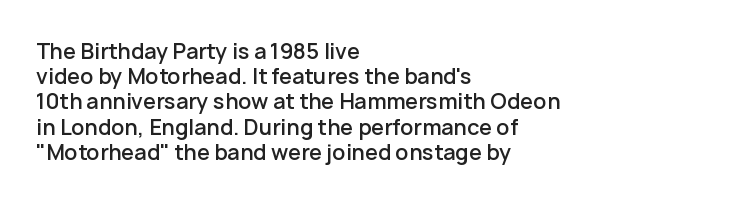
Q: Is the text bold? A: Semi-bold.
Q: Is the text italic (slanted)? A: No, it is upright.
Q: Is the text underlined? A: No.
Q: How is the paragraph aligned? A: Left-aligned.
Q: Is the spacing between letters normal or unusually wide? A: Normal.
